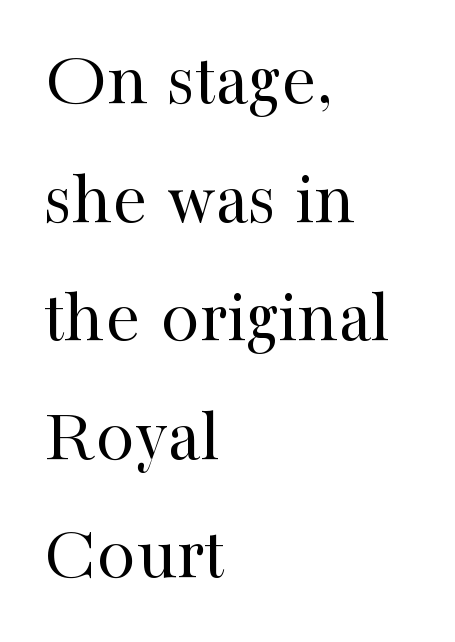
{"serif": "yes", "italic": "no", "bold": "no", "weight": "regular", "width": "normal", "stroke_contrast": "high", "x_height": "medium", "monospaced": "no", "underline": "no", "align": "left", "line_spacing": "normal", "line_spacing_ratio": 1.52, "letter_spacing": "normal", "letter_spacing_em": 0.0, "glyph_px": 78}
